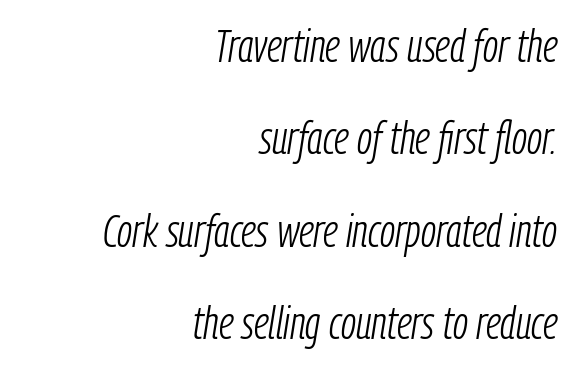
Q: Is the text bold? A: No.
Q: Is the text italic (slanted)? A: Yes, it leans right by about 9 degrees.
Q: Is the text underlined? A: No.
Q: How is the paragraph aligned? A: Right-aligned.
Q: Is the spacing between letters normal or unusually wide? A: Normal.
Q: Is the spacing between lines tight, normal or loose? A: Loose.
Q: Width (condensed, normal, or wide)? A: Condensed.
Q: Stroke contrast? A: Low.
Q: x-height? A: Medium.
Q: Monospaced? A: No.
